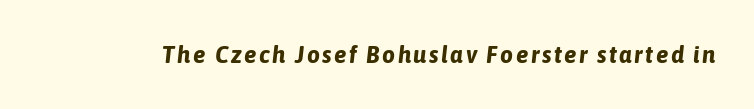
{"italic": "yes", "lean": "right", "slant_degrees": 6, "bold": "yes", "underline": "no", "glyph_px": 25}
